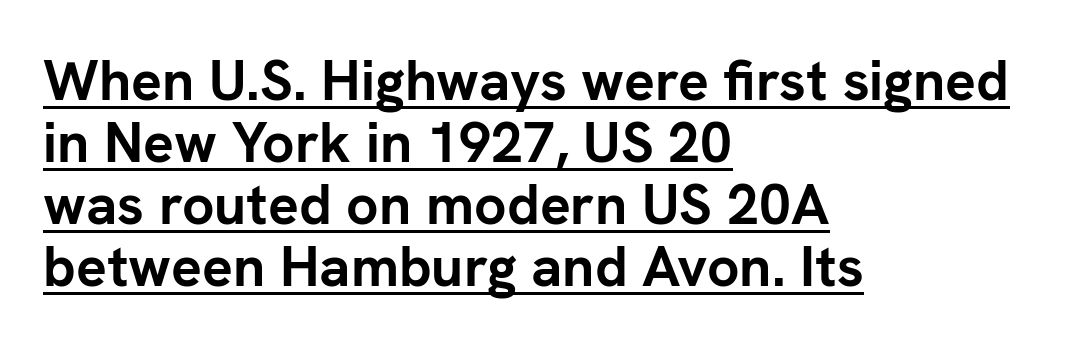
If you drew a ruler down the left edge, every line would touch it. A typographer would call this underscored text. These lines are rendered in a variable-pitch font. The text was rendered using a sans face with plain stroke endings. No extra tracking has been applied to these lines. The leading is snug, giving the passage a crowded texture.
